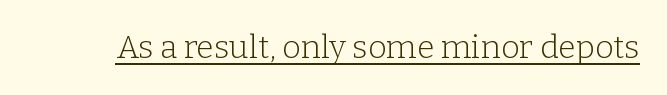
The image shows 32 px light serif type, upright; set normal letter spacing, underlined; low stroke contrast and a medium x-height.
